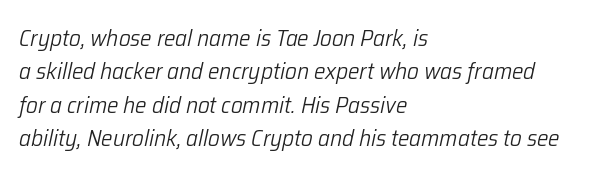
Q: Is the text bold? A: No.
Q: Is the text italic (slanted)? A: Yes, it leans right by about 12 degrees.
Q: Is the text underlined? A: No.
Q: How is the paragraph aligned? A: Left-aligned.
Q: Is the spacing between letters normal or unusually wide? A: Normal.
Q: Is the spacing between lines tight, normal or loose? A: Normal.
